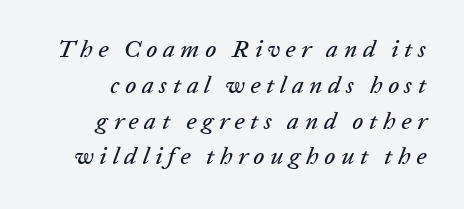
{"italic": "yes", "lean": "right", "slant_degrees": 20, "underline": "no", "line_spacing": "normal", "line_spacing_ratio": 1.49, "letter_spacing": "wide", "letter_spacing_em": 0.23, "glyph_px": 24}
